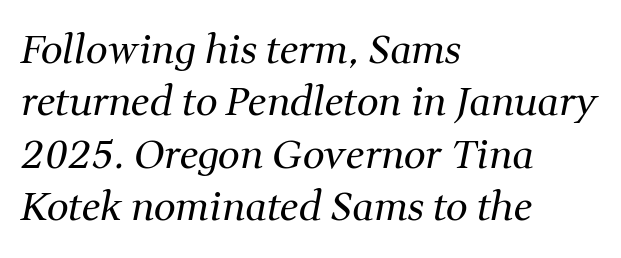
{"serif": "yes", "italic": "yes", "lean": "right", "slant_degrees": 11, "bold": "no", "weight": "regular", "width": "normal", "stroke_contrast": "medium", "x_height": "medium", "monospaced": "no", "underline": "no", "align": "left", "line_spacing": "normal", "line_spacing_ratio": 1.34, "letter_spacing": "normal", "letter_spacing_em": 0.0, "glyph_px": 39}
